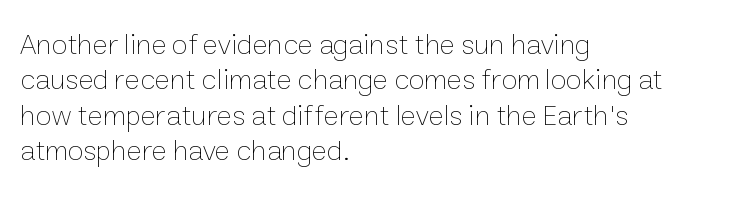
Q: Is the text bold? A: No.
Q: Is the text italic (slanted)? A: No, it is upright.
Q: Is the text underlined? A: No.
Q: How is the paragraph aligned? A: Left-aligned.
Q: Is the spacing between letters normal or unusually wide? A: Normal.
Q: Width (condensed, normal, or wide)? A: Normal.
Q: Stroke contrast? A: Low.
Q: x-height? A: Medium.
Q: Monospaced? A: No.
